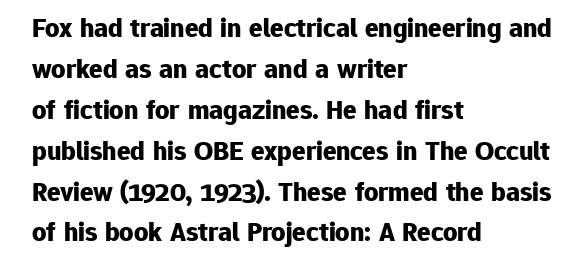
Q: Is the text bold? A: Yes.
Q: Is the text italic (slanted)? A: No, it is upright.
Q: Is the typeface a serif or a sans-serif typeface? A: Sans-serif.
Q: Is the text underlined? A: No.
Q: How is the paragraph aligned? A: Left-aligned.
Q: Is the spacing between letters normal or unusually wide? A: Normal.
Q: Is the spacing between lines tight, normal or loose? A: Normal.
Q: Width (condensed, normal, or wide)? A: Normal.
Q: Stroke contrast? A: Low.
Q: x-height? A: Medium.
Q: Monospaced? A: No.
